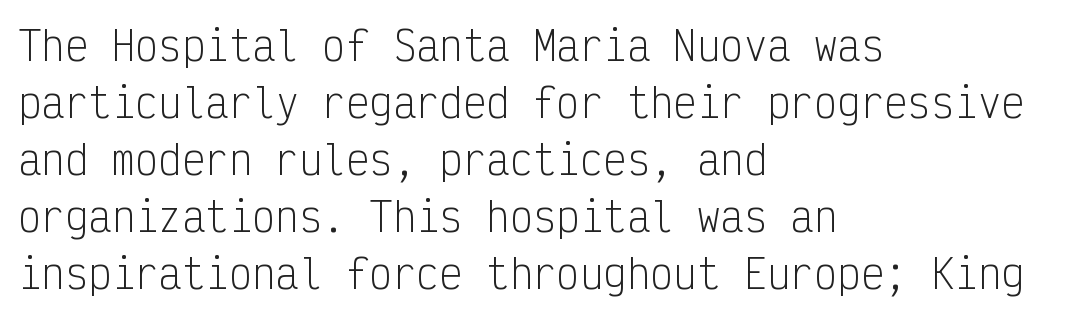
{"serif": "no", "italic": "no", "bold": "no", "weight": "light", "width": "condensed", "stroke_contrast": "low", "x_height": "medium", "monospaced": "yes", "underline": "no", "align": "left", "line_spacing": "normal", "line_spacing_ratio": 1.46, "letter_spacing": "normal", "letter_spacing_em": 0.0, "glyph_px": 39}
